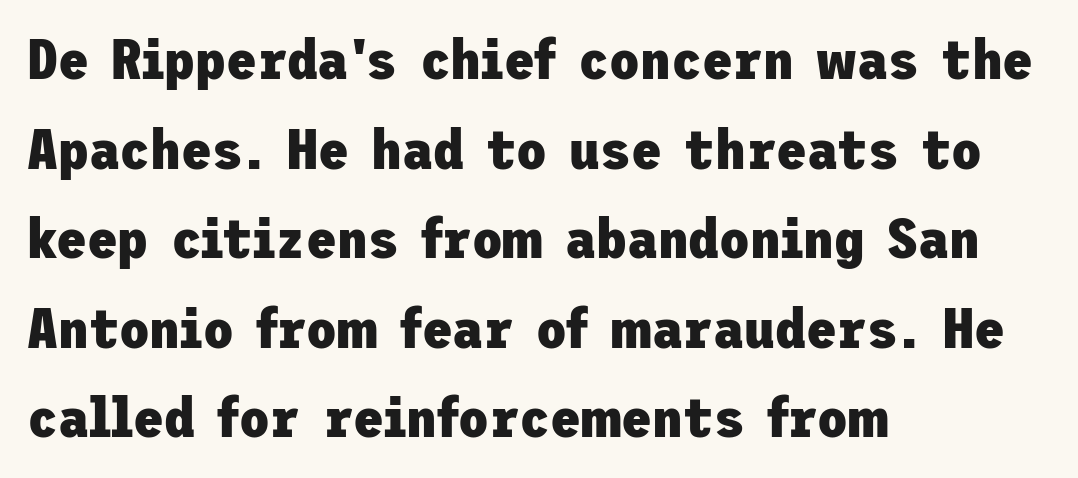
The image shows 56 px heavy sans-serif type, upright; set left-aligned, normal line spacing (1.6x), normal letter spacing, not underlined; low stroke contrast and a medium x-height.
